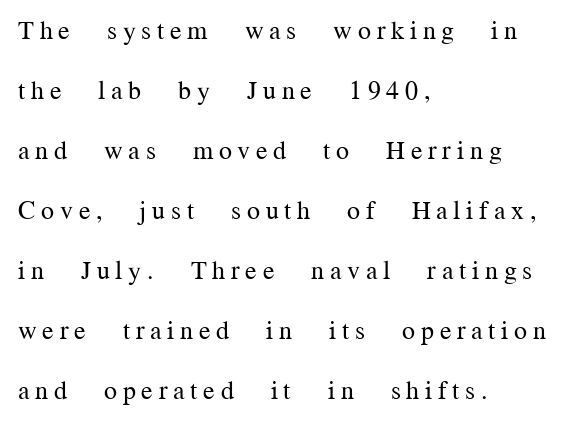
The image shows 26 px text type, upright; set left-aligned, loose line spacing (2.31x), unusually wide letter spacing (+0.22 em), not underlined.
